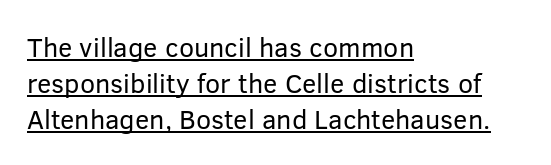
{"italic": "no", "bold": "no", "underline": "yes", "align": "left", "line_spacing": "normal", "line_spacing_ratio": 1.34, "letter_spacing": "normal", "letter_spacing_em": 0.0, "glyph_px": 27}
